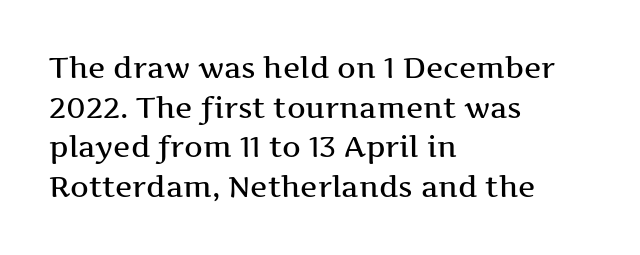
One glance says typical: line gaps are just what's usual. The characters display serif detailing at their extremities. In terms of letterspacing, this is plain default setting. A typesetter would call this proportional, since set widths differ per character. The passage shown is not underscored anywhere.
